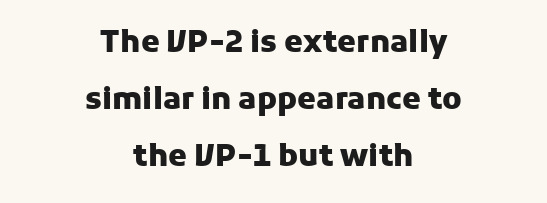
Looks like regular typesetting: each glyph gets only the width it needs. The typesetter chose a symmetrical, centered arrangement here. Default kerning and tracking; the words read as compact shapes. Airy leading. These lines were composed using upright roman letters.
